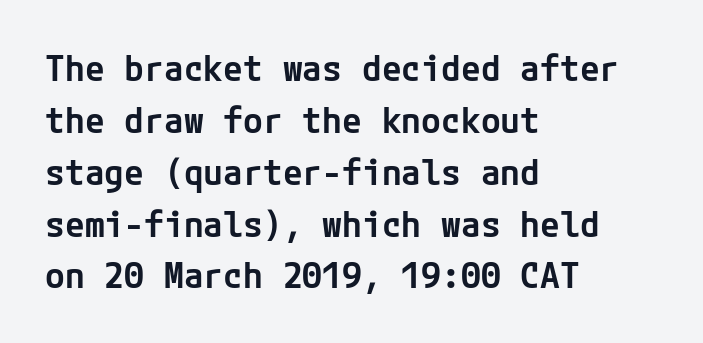
The image shows 36 px semibold sans-serif type, upright; set left-aligned, normal line spacing (1.44x), normal letter spacing, not underlined; low stroke contrast and a medium x-height.
